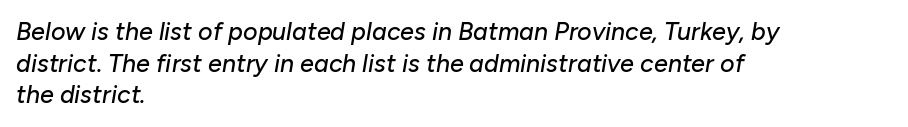
{"italic": "yes", "lean": "right", "slant_degrees": 10, "underline": "no", "align": "left", "line_spacing": "normal", "line_spacing_ratio": 1.27, "letter_spacing": "normal", "letter_spacing_em": 0.0, "glyph_px": 25}
